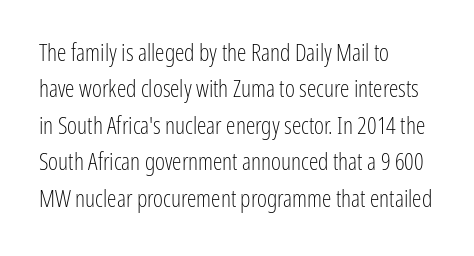
{"italic": "no", "bold": "no", "underline": "no", "align": "left", "line_spacing": "normal", "line_spacing_ratio": 1.52, "letter_spacing": "normal", "letter_spacing_em": 0.0, "glyph_px": 24}
